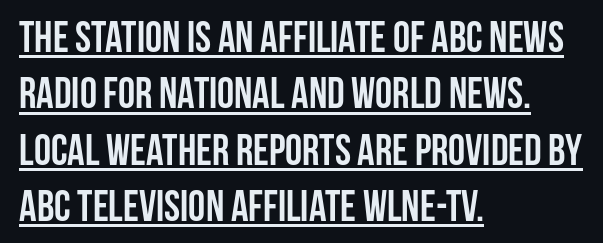
Q: Is the text bold? A: Yes.
Q: Is the text italic (slanted)? A: No, it is upright.
Q: Is the typeface a serif or a sans-serif typeface? A: Sans-serif.
Q: Is the text underlined? A: Yes.
Q: How is the paragraph aligned? A: Left-aligned.
Q: Is the spacing between letters normal or unusually wide? A: Normal.
Q: Is the spacing between lines tight, normal or loose? A: Normal.
Q: Width (condensed, normal, or wide)? A: Condensed.
Q: Stroke contrast? A: Low.
Q: x-height? A: Large.
Q: Monospaced? A: No.
